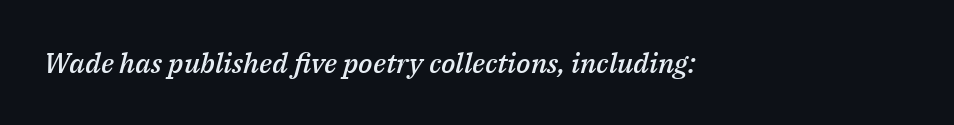
{"italic": "yes", "lean": "right", "slant_degrees": 14, "bold": "semi", "weight": "semibold", "width": "normal", "stroke_contrast": "medium", "x_height": "medium", "monospaced": "no", "underline": "no", "letter_spacing": "normal", "letter_spacing_em": 0.0, "glyph_px": 28}
